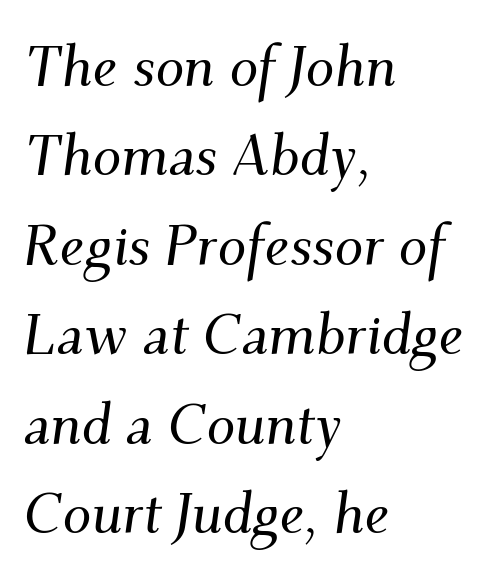
{"serif": "yes", "italic": "yes", "lean": "right", "slant_degrees": 9, "width": "normal", "stroke_contrast": "medium", "x_height": "small", "monospaced": "no", "underline": "no", "align": "left", "line_spacing": "normal", "line_spacing_ratio": 1.57, "letter_spacing": "normal", "letter_spacing_em": 0.0, "glyph_px": 57}
